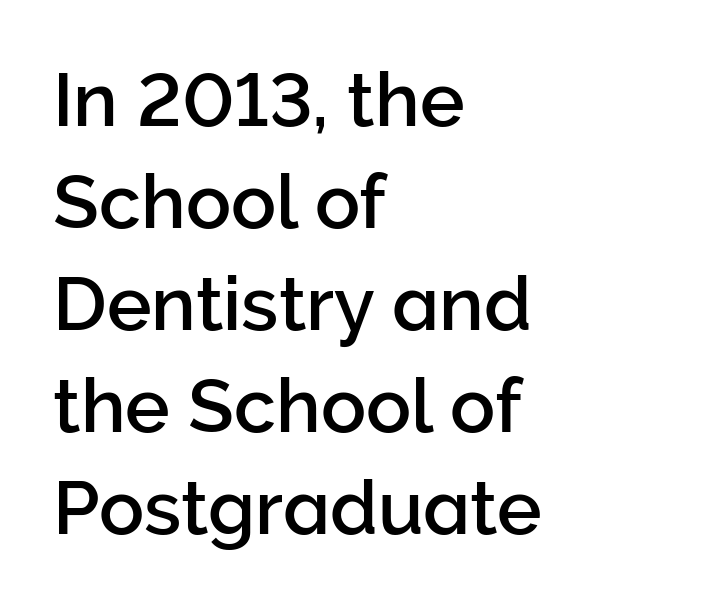
{"serif": "no", "italic": "no", "width": "normal", "stroke_contrast": "low", "x_height": "medium", "monospaced": "no", "underline": "no", "align": "left", "line_spacing": "normal", "line_spacing_ratio": 1.36, "letter_spacing": "normal", "letter_spacing_em": 0.0, "glyph_px": 75}
